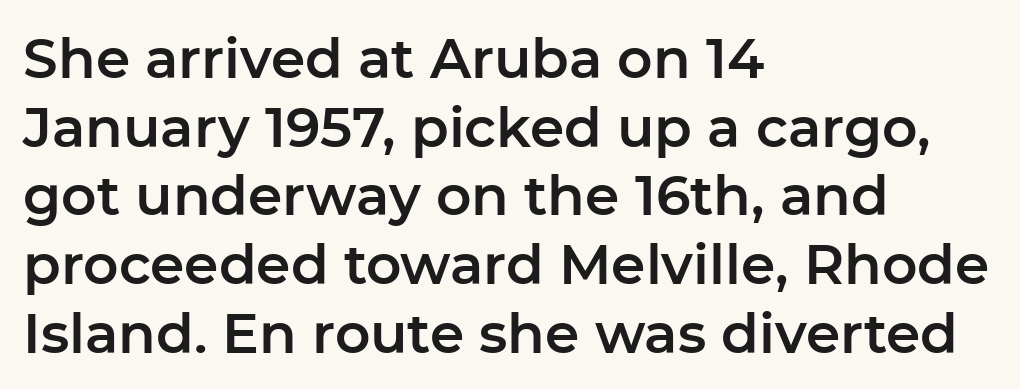
Q: Is the text italic (slanted)? A: No, it is upright.
Q: Is the typeface a serif or a sans-serif typeface? A: Sans-serif.
Q: Is the text underlined? A: No.
Q: How is the paragraph aligned? A: Left-aligned.
Q: Is the spacing between letters normal or unusually wide? A: Normal.
Q: Is the spacing between lines tight, normal or loose? A: Normal.
Q: Width (condensed, normal, or wide)? A: Normal.
Q: Stroke contrast? A: Low.
Q: x-height? A: Medium.
Q: Monospaced? A: No.
